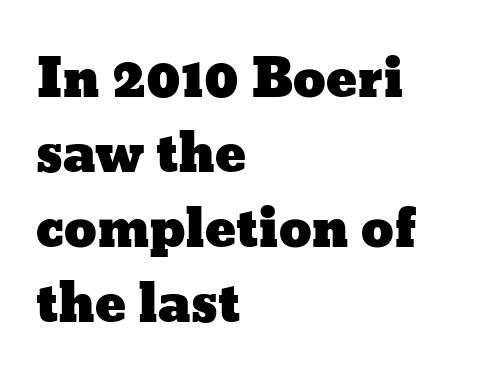
Q: Is the text italic (slanted)? A: No, it is upright.
Q: Is the text underlined? A: No.
Q: How is the paragraph aligned? A: Left-aligned.
Q: Is the spacing between letters normal or unusually wide? A: Normal.
Q: Is the spacing between lines tight, normal or loose? A: Normal.
Q: Width (condensed, normal, or wide)? A: Wide.
Q: Stroke contrast? A: Low.
Q: x-height? A: Medium.
Q: Monospaced? A: No.
